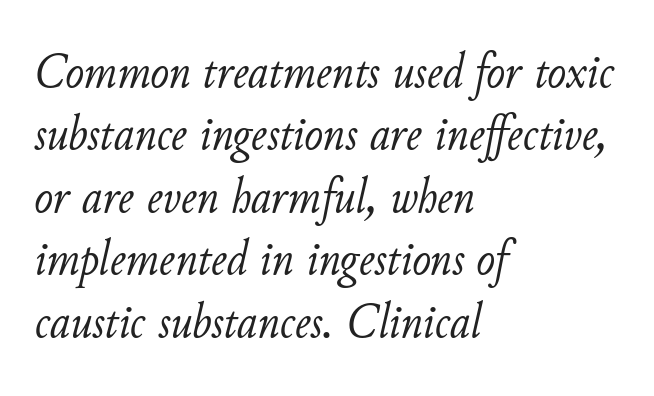
Each stroke keeps to a modest, everyday thickness or less. The compositor pushed each line to the left boundary. The line-height multiplier appears to be the usual default. The rendering uses natural spacing where letterforms have individual widths.
